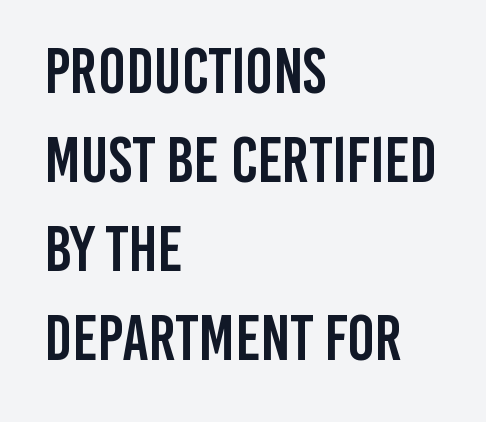
The font's upright variant was chosen for this text. There is no visible air inserted between adjacent glyphs. Compared with a centered layout, this one pins lines to the left instead. No feet cap the strokes, marking this as sans-serif type. This sample keeps an unexceptional amount of space between lines.
